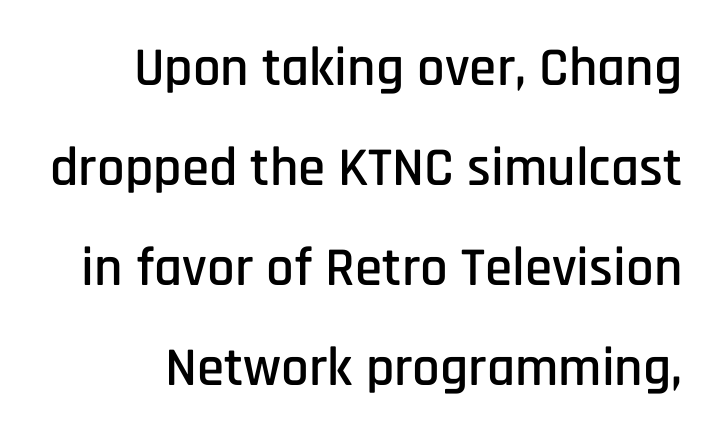
The image shows 55 px condensed sans-serif type, upright; set right-aligned, line spacing 1.82x, normal letter spacing, not underlined; low stroke contrast and a large x-height.
